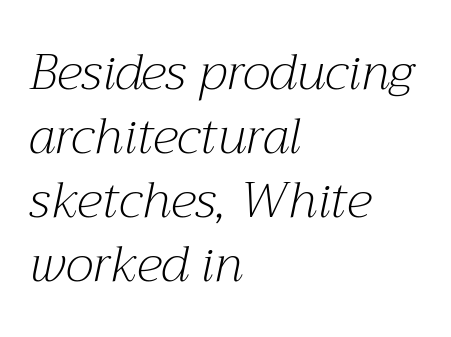
These lines are rendered in a variable-pitch font. The compositor pushed each line to the left boundary. Each letter's strokes conclude with small projecting serifs. The face used here is rendered with its standard letterfit.
